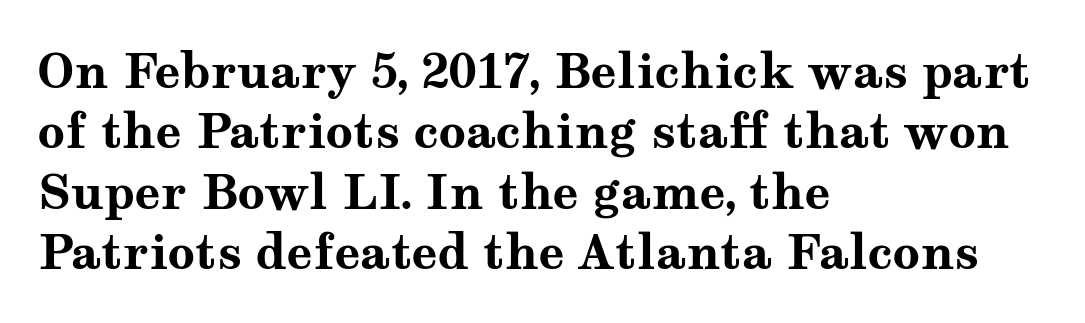
Q: Is the text bold? A: Yes.
Q: Is the text italic (slanted)? A: No, it is upright.
Q: Is the typeface a serif or a sans-serif typeface? A: Serif.
Q: Is the text underlined? A: No.
Q: How is the paragraph aligned? A: Left-aligned.
Q: Is the spacing between letters normal or unusually wide? A: Normal.
Q: Is the spacing between lines tight, normal or loose? A: Normal.
Q: Width (condensed, normal, or wide)? A: Wide.
Q: Stroke contrast? A: Medium.
Q: x-height? A: Medium.
Q: Monospaced? A: No.
